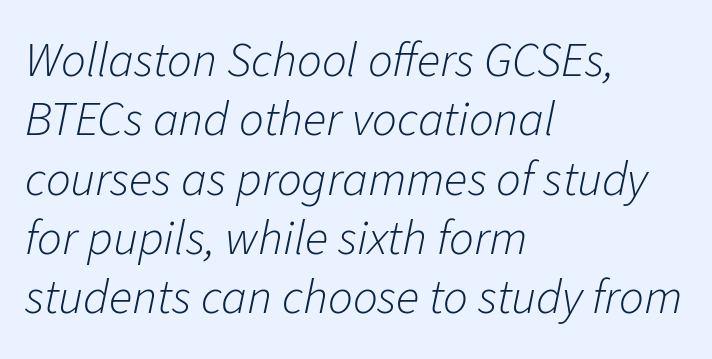
{"italic": "yes", "lean": "right", "slant_degrees": 11, "bold": "no", "weight": "light", "width": "normal", "stroke_contrast": "low", "x_height": "medium", "monospaced": "no", "underline": "no", "align": "left", "line_spacing_ratio": 1.21, "letter_spacing": "normal", "letter_spacing_em": 0.0, "glyph_px": 49}
